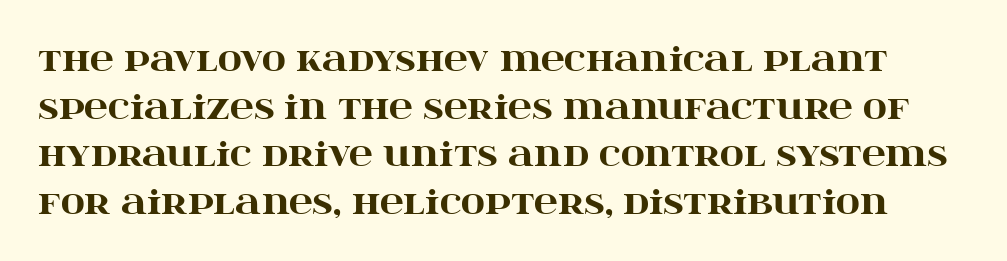
{"serif": "yes", "italic": "no", "bold": "yes", "weight": "heavy", "width": "wide", "stroke_contrast": "high", "x_height": "large", "monospaced": "no", "underline": "no", "line_spacing": "normal", "line_spacing_ratio": 1.44, "letter_spacing": "normal", "letter_spacing_em": 0.0, "glyph_px": 33}
